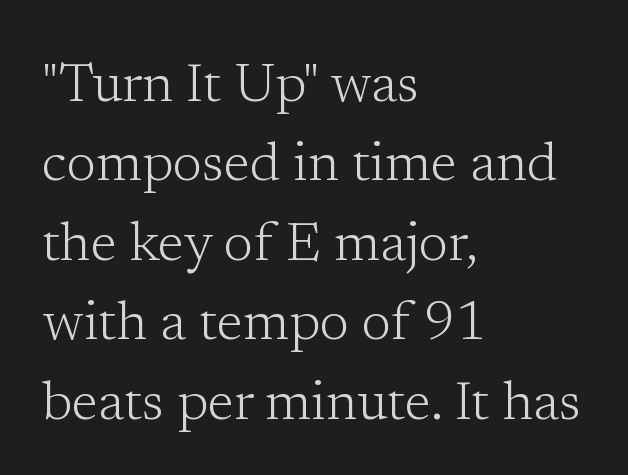
Q: Is the text bold? A: No.
Q: Is the text italic (slanted)? A: No, it is upright.
Q: Is the typeface a serif or a sans-serif typeface? A: Serif.
Q: Is the text underlined? A: No.
Q: How is the paragraph aligned? A: Left-aligned.
Q: Is the spacing between letters normal or unusually wide? A: Normal.
Q: Is the spacing between lines tight, normal or loose? A: Normal.
Q: Width (condensed, normal, or wide)? A: Normal.
Q: Stroke contrast? A: Low.
Q: x-height? A: Medium.
Q: Monospaced? A: No.
